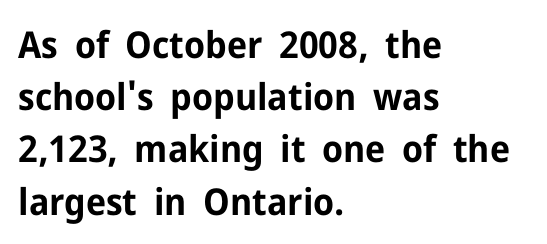
{"serif": "no", "italic": "no", "bold": "yes", "weight": "bold", "width": "normal", "stroke_contrast": "low", "x_height": "medium", "monospaced": "no", "underline": "no", "align": "left", "line_spacing": "normal", "line_spacing_ratio": 1.41, "letter_spacing": "normal", "letter_spacing_em": 0.0, "glyph_px": 37}
